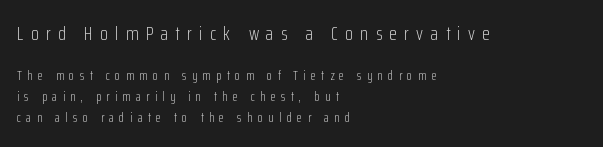
Q: Is the text bold? A: No.
Q: Is the text italic (slanted)? A: No, it is upright.
Q: Is the text underlined? A: No.
Q: How is the paragraph aligned? A: Left-aligned.
Q: Is the spacing between letters normal or unusually wide? A: Unusually wide.
Q: Is the spacing between lines tight, normal or loose? A: Normal.
Q: Which block of text is set in a larger size, the first (top) or the second (bottom)? A: The first (top) one.
